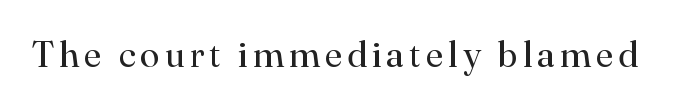
Is the type heavy? It reads as light-to-regular instead. Spacing verdict: proportional, widths tailored to each character. Posture: straight, roman, zero tilt. Nobody drew a line under any word here.
